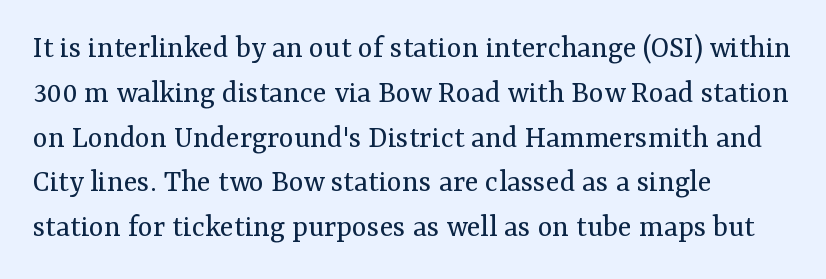
{"serif": "yes", "italic": "no", "bold": "no", "weight": "regular", "width": "normal", "stroke_contrast": "medium", "x_height": "medium", "monospaced": "no", "underline": "no", "align": "left", "line_spacing": "normal", "line_spacing_ratio": 1.4, "letter_spacing": "normal", "letter_spacing_em": 0.0, "glyph_px": 32}
